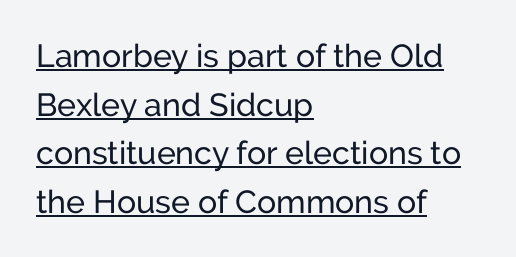
The image shows 32 px sans-serif type, upright; set left-aligned, normal line spacing (1.52x), normal letter spacing, underlined; low stroke contrast and a medium x-height.
